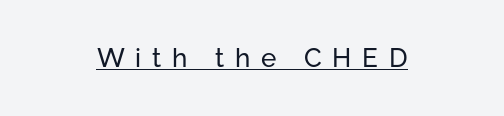
{"italic": "no", "bold": "no", "underline": "yes", "align": "center", "letter_spacing": "wide", "letter_spacing_em": 0.41, "glyph_px": 26}
